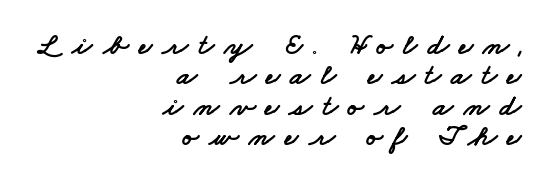
The letters advance in unequal steps, a hallmark of proportional type. The typesetter chose a ragged-left arrangement here. Short note: letters widely spaced. A typesetter would label this face a sans. The zone under the glyphs is completely vacant. The passage shown stacks its lines with hardly any gap.
